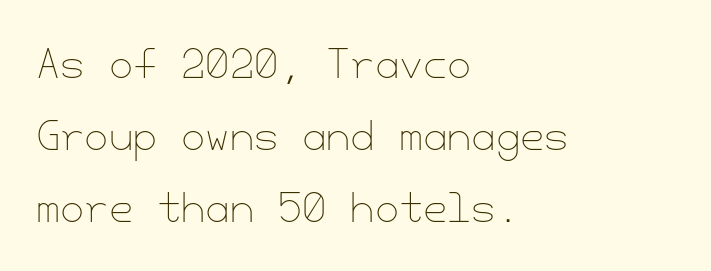
The image shows 39 px thin type, upright; set left-aligned, line spacing 1.85x, normal letter spacing, not underlined; low stroke contrast and a small x-height.
